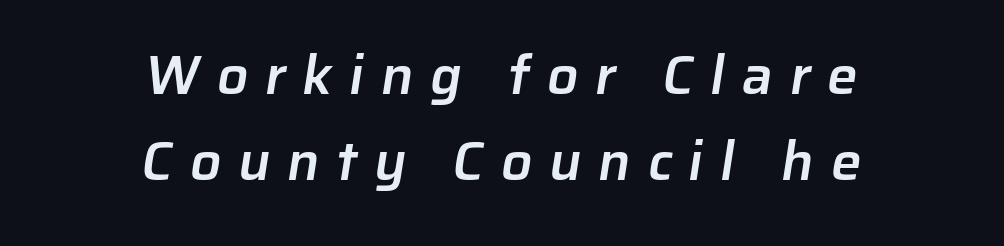
Q: Is the text bold? A: Semi-bold.
Q: Is the typeface a serif or a sans-serif typeface? A: Sans-serif.
Q: Is the text underlined? A: No.
Q: How is the paragraph aligned? A: Centered.
Q: Is the spacing between letters normal or unusually wide? A: Unusually wide.
Q: Is the spacing between lines tight, normal or loose? A: Normal.
Q: Width (condensed, normal, or wide)? A: Normal.
Q: Stroke contrast? A: Low.
Q: x-height? A: Medium.
Q: Monospaced? A: No.
